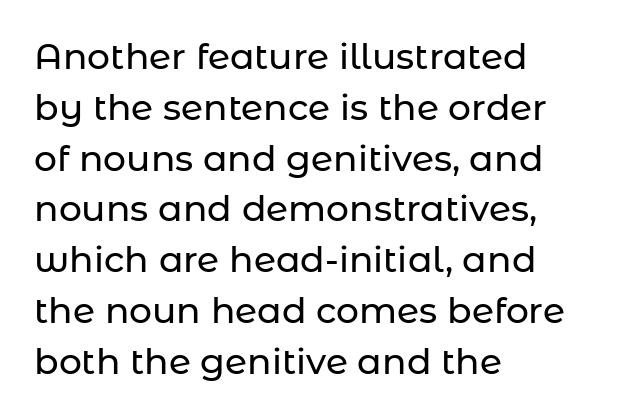
Q: Is the text italic (slanted)? A: No, it is upright.
Q: Is the typeface a serif or a sans-serif typeface? A: Sans-serif.
Q: Is the text underlined? A: No.
Q: How is the paragraph aligned? A: Left-aligned.
Q: Is the spacing between letters normal or unusually wide? A: Normal.
Q: Is the spacing between lines tight, normal or loose? A: Normal.
Q: Width (condensed, normal, or wide)? A: Normal.
Q: Stroke contrast? A: Low.
Q: x-height? A: Medium.
Q: Monospaced? A: No.
